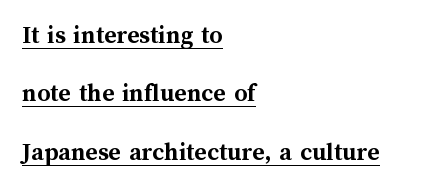
The image shows 26 px bold type, upright; set left-aligned, loose line spacing (2.25x), normal letter spacing, underlined.
